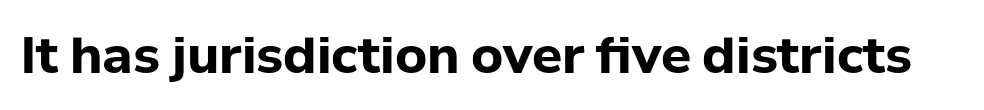
The image shows 50 px bold sans-serif type, upright; set normal letter spacing, not underlined; low stroke contrast and a medium x-height.
